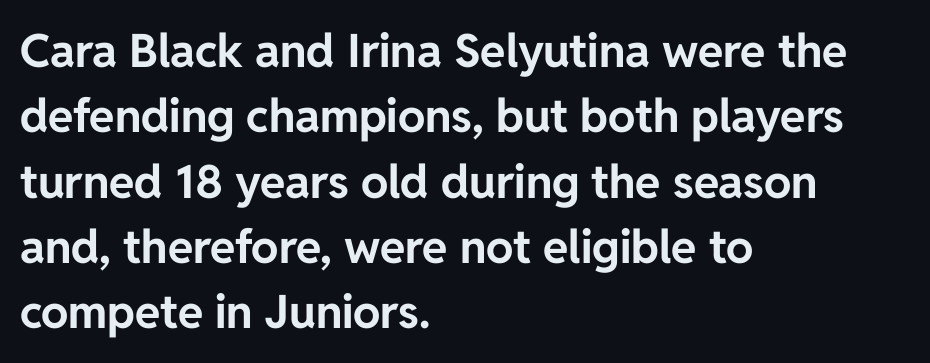
Weight: bold. Is there much room between lines? A standard amount, neither cramped nor airy. Nope, not italic — everything's standing straight. The rendering shows plain stroke endings on the letterforms — a sans-serif design.
